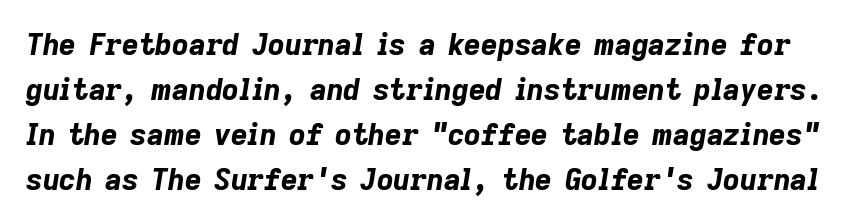
{"italic": "yes", "lean": "right", "slant_degrees": 9, "bold": "yes", "weight": "bold", "width": "normal", "stroke_contrast": "low", "x_height": "medium", "monospaced": "no", "underline": "no", "line_spacing": "normal", "line_spacing_ratio": 1.55, "letter_spacing": "normal", "letter_spacing_em": 0.0, "glyph_px": 29}
